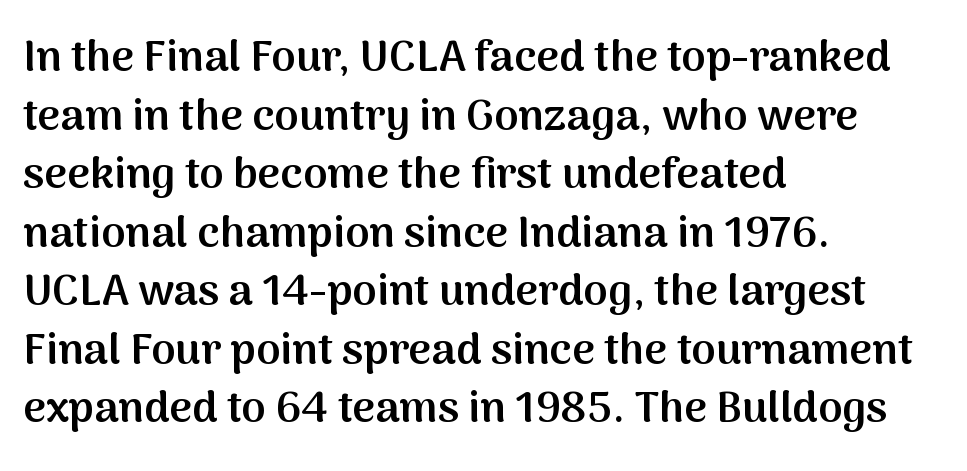
{"serif": "no", "italic": "no", "bold": "semi", "weight": "semibold", "width": "normal", "stroke_contrast": "medium", "x_height": "medium", "monospaced": "no", "underline": "no", "align": "left", "line_spacing": "normal", "line_spacing_ratio": 1.33, "letter_spacing": "normal", "letter_spacing_em": 0.0, "glyph_px": 44}
